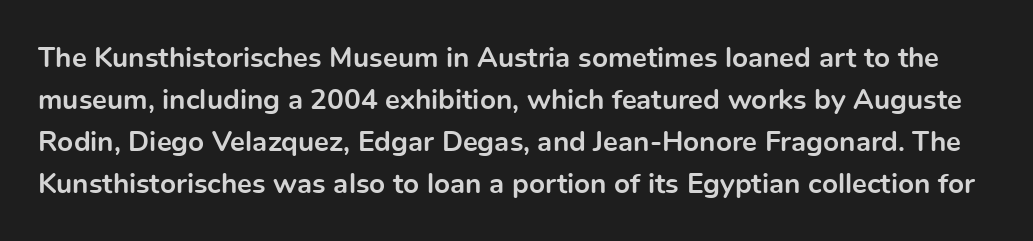
{"serif": "no", "italic": "no", "bold": "yes", "weight": "bold", "width": "normal", "x_height": "medium", "monospaced": "no", "underline": "no", "line_spacing": "normal", "line_spacing_ratio": 1.5, "letter_spacing": "normal", "letter_spacing_em": 0.0, "glyph_px": 28}
